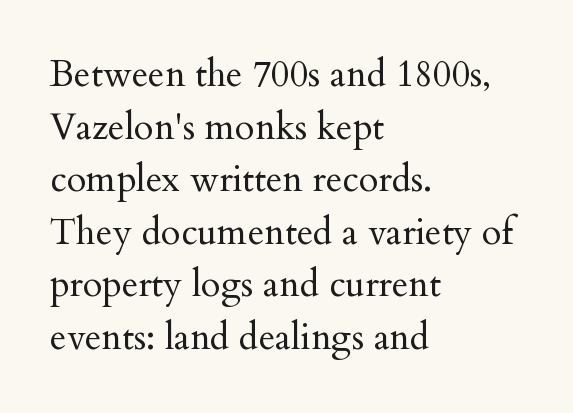
{"serif": "yes", "italic": "no", "bold": "no", "weight": "regular", "width": "normal", "stroke_contrast": "medium", "x_height": "small", "monospaced": "no", "underline": "no", "align": "left", "line_spacing": "normal", "line_spacing_ratio": 1.46, "letter_spacing": "normal", "letter_spacing_em": 0.0, "glyph_px": 36}
